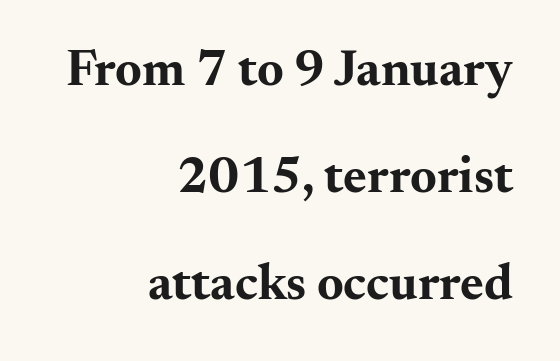
Q: Is the text bold? A: Yes.
Q: Is the text italic (slanted)? A: No, it is upright.
Q: Is the typeface a serif or a sans-serif typeface? A: Serif.
Q: Is the text underlined? A: No.
Q: How is the paragraph aligned? A: Right-aligned.
Q: Is the spacing between letters normal or unusually wide? A: Normal.
Q: Is the spacing between lines tight, normal or loose? A: Loose.
Q: Width (condensed, normal, or wide)? A: Wide.
Q: Stroke contrast? A: Medium.
Q: x-height? A: Small.
Q: Monospaced? A: No.
